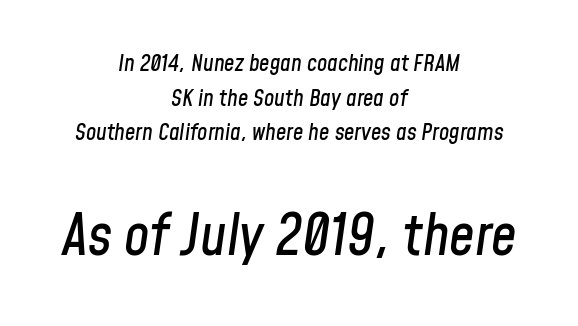
Q: Is the text italic (slanted)? A: Yes, it leans right by about 8 degrees.
Q: Is the text underlined? A: No.
Q: How is the paragraph aligned? A: Centered.
Q: Is the spacing between letters normal or unusually wide? A: Normal.
Q: Is the spacing between lines tight, normal or loose? A: Normal.
Q: Which block of text is set in a larger size, the first (top) or the second (bottom)? A: The second (bottom) one.
Q: Width (condensed, normal, or wide)? A: Condensed.
Q: Stroke contrast? A: Low.
Q: x-height? A: Medium.
Q: Monospaced? A: No.
